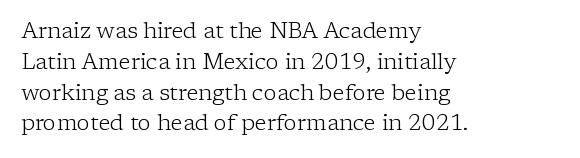
Summary of vertical rhythm: regular, with standard interline spacing. Short note: letters normally spaced. The font's upright variant was chosen for this text. Casual observation: everything's shoved over to the left.
